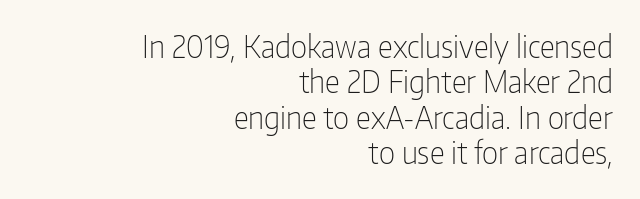
Q: Is the text bold? A: No.
Q: Is the text italic (slanted)? A: No, it is upright.
Q: Is the typeface a serif or a sans-serif typeface? A: Sans-serif.
Q: Is the text underlined? A: No.
Q: How is the paragraph aligned? A: Right-aligned.
Q: Is the spacing between letters normal or unusually wide? A: Normal.
Q: Width (condensed, normal, or wide)? A: Condensed.
Q: Stroke contrast? A: Low.
Q: x-height? A: Medium.
Q: Monospaced? A: No.
